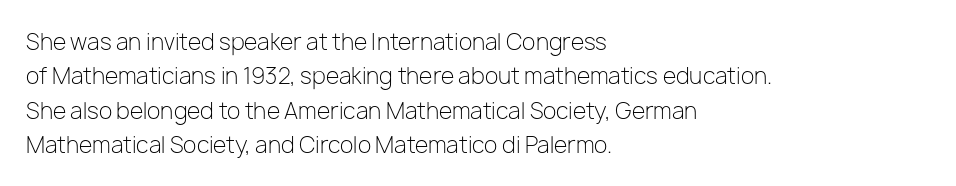
Q: Is the text bold? A: No.
Q: Is the text italic (slanted)? A: No, it is upright.
Q: Is the text underlined? A: No.
Q: How is the paragraph aligned? A: Left-aligned.
Q: Is the spacing between letters normal or unusually wide? A: Normal.
Q: Is the spacing between lines tight, normal or loose? A: Normal.
